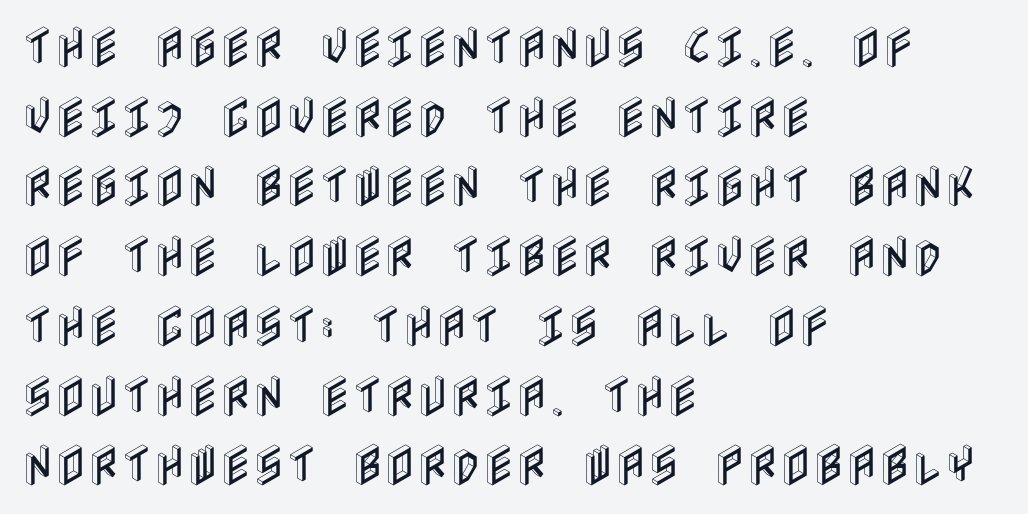
No word sits above an underline. The letters stand upright; this is a roman face. The setting favours the left margin, as ordinary paragraphs usually do. Spacing between characters is what you'd get straight out of the box.
